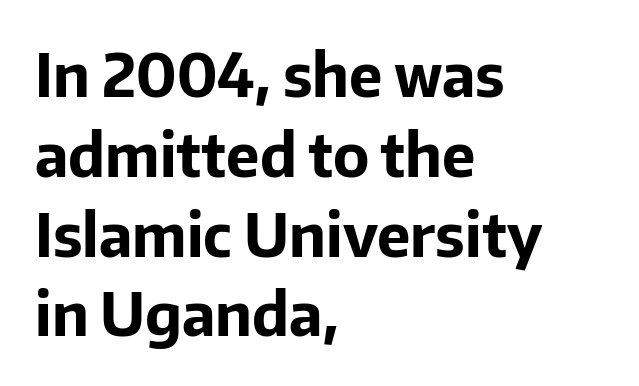
The image shows 60 px bold sans-serif type, upright; set left-aligned, normal line spacing (1.33x), normal letter spacing, not underlined; low stroke contrast and a medium x-height.
